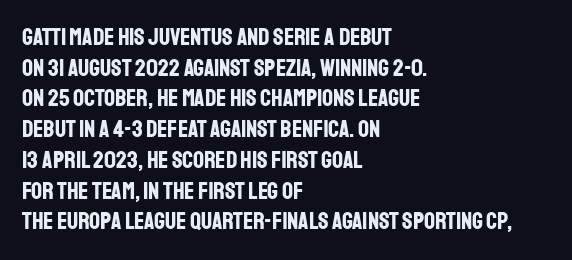
Q: Is the text bold? A: Yes.
Q: Is the text italic (slanted)? A: No, it is upright.
Q: Is the text underlined? A: No.
Q: How is the paragraph aligned? A: Left-aligned.
Q: Is the spacing between letters normal or unusually wide? A: Normal.
Q: Is the spacing between lines tight, normal or loose? A: Normal.
